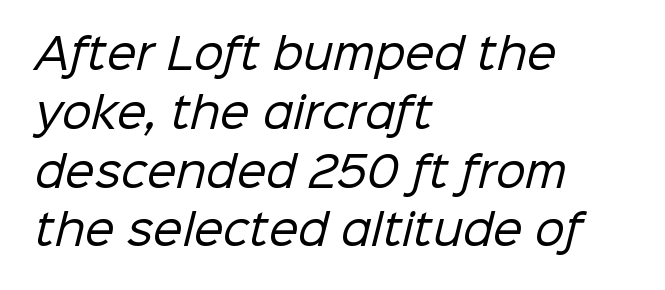
Spacing verdict: proportional, widths tailored to each character. Only glyphs here, with clear space below each row. Standard letterfit; no display-style spreading of the glyphs. These lines are composed in type without serifs.
